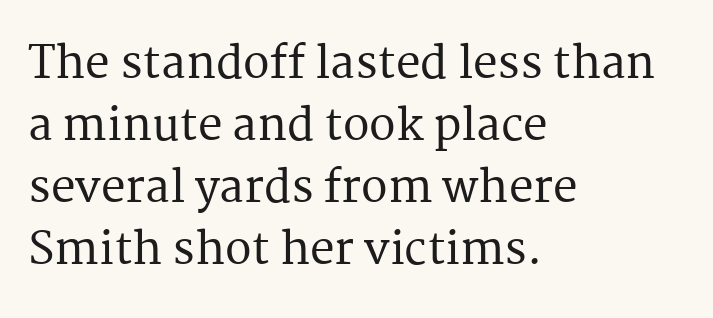
The face used here is proportionally spaced, like ordinary book or web type. Little horizontal feet cap the strokes, marking this as serif type. Interline gaps are of average width in this sample. Visually the block forms a straight wall on the left and a jagged coastline on the right. Any mark beneath the type? The region is blank. How are the letters spaced? Ordinarily, with no added tracking.
